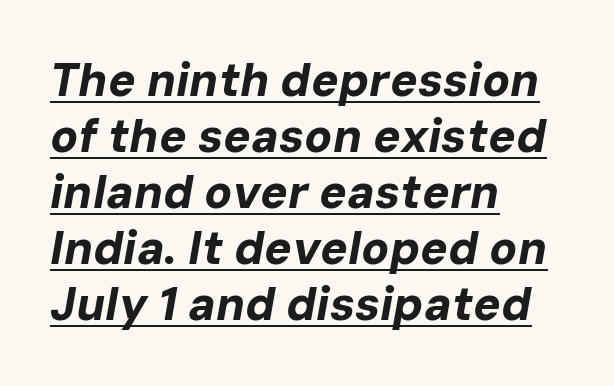
Q: Is the text bold? A: Yes.
Q: Is the text italic (slanted)? A: Yes, it leans right by about 10 degrees.
Q: Is the text underlined? A: Yes.
Q: How is the paragraph aligned? A: Left-aligned.
Q: Is the spacing between letters normal or unusually wide? A: Normal.
Q: Width (condensed, normal, or wide)? A: Normal.
Q: Stroke contrast? A: Low.
Q: x-height? A: Medium.
Q: Monospaced? A: No.
